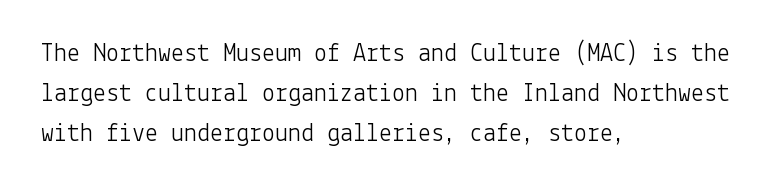
Q: Is the text bold? A: No.
Q: Is the text italic (slanted)? A: No, it is upright.
Q: Is the text underlined? A: No.
Q: How is the paragraph aligned? A: Left-aligned.
Q: Is the spacing between letters normal or unusually wide? A: Normal.
Q: Is the spacing between lines tight, normal or loose? A: Normal.
